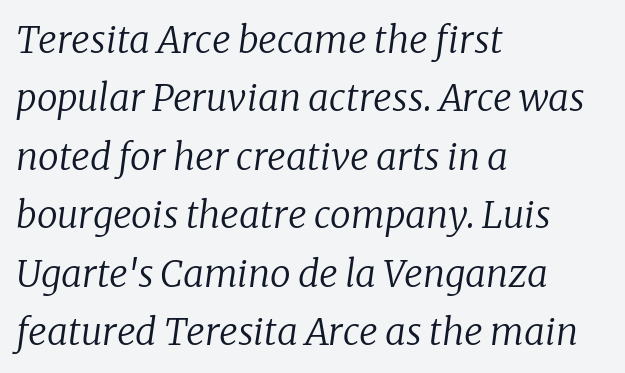
The rendering keeps characters at their native spacing. Layout note: lines flush left. The rendering uses natural spacing where letterforms have individual widths. Looking at the ascenders, they clearly lean. Leading matches the norm, producing a regular column.
